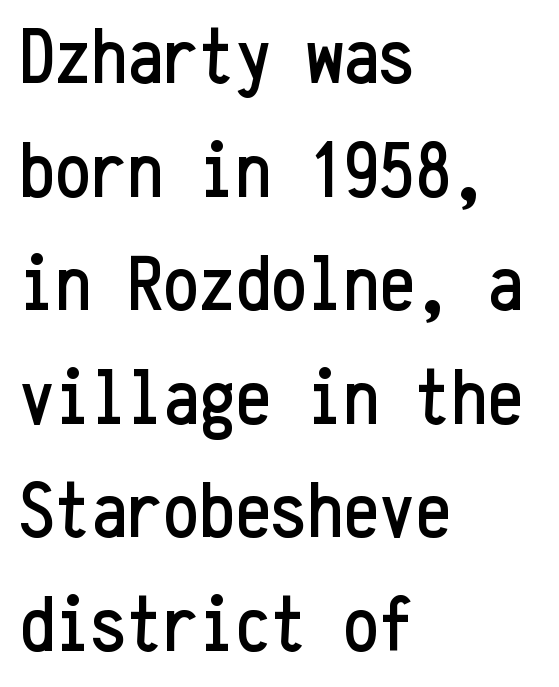
A typesetter would call this zero additional tracking. Tall strokes in this sample are plumb rather than angled. Fixed-width glyphs throughout — classic coding-font behaviour. Descender tails drop into unmarked territory.
